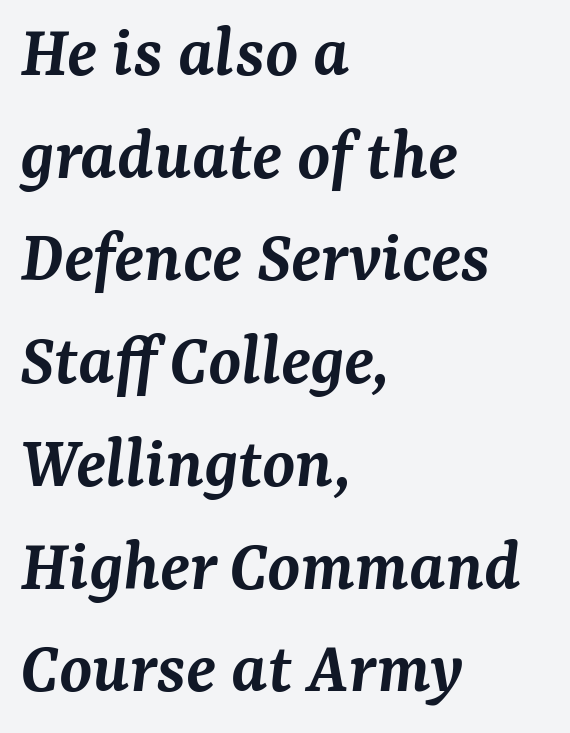
The image shows 75 px semibold serif type, italic (leaning right); set left-aligned, normal line spacing (1.37x), normal letter spacing, not underlined; medium stroke contrast and a medium x-height.
